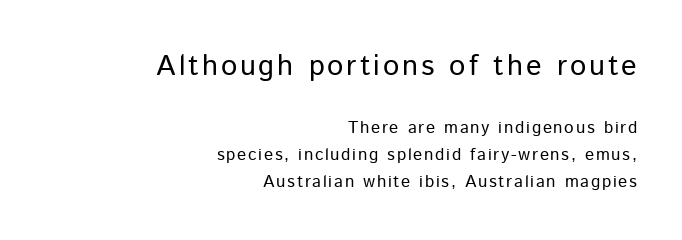
The image shows 29 px regular-weight sans-serif type, upright; set right-aligned, normal line spacing (1.6x), not underlined; the first (top) block is 1.71x larger; low stroke contrast and a medium x-height.
